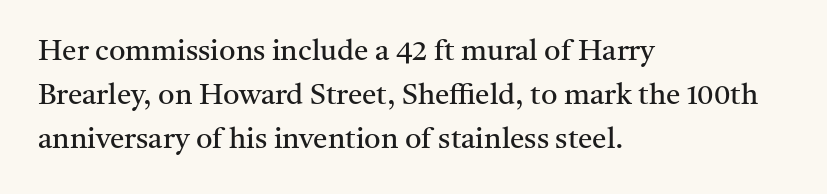
The image shows 29 px regular-weight serif type, upright; set left-aligned, normal line spacing (1.51x), normal letter spacing, not underlined; medium stroke contrast and a medium x-height.
